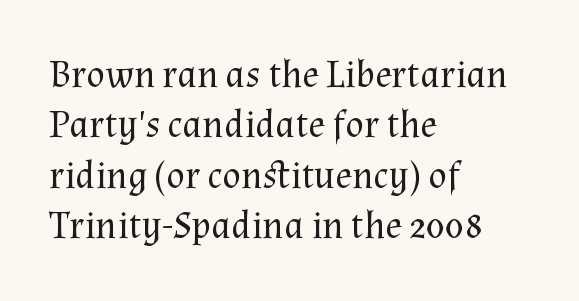
Every stem runs plumb, perpendicular to the baseline. These lines are rendered in a variable-pitch font. Observe the ordinary spacing: letters are neighbours, not strangers. Typeset ragged right — the left edge is the straight one. The typesetting does not lean heavy: it is not bold.
